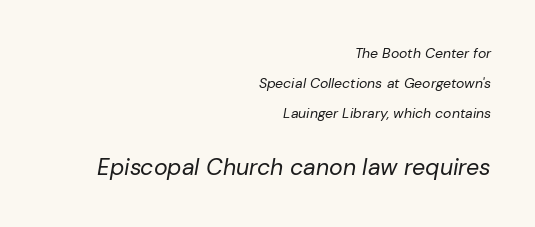
Q: Is the text bold? A: No.
Q: Is the text italic (slanted)? A: Yes, it leans right by about 10 degrees.
Q: Is the text underlined? A: No.
Q: How is the paragraph aligned? A: Right-aligned.
Q: Is the spacing between letters normal or unusually wide? A: Normal.
Q: Is the spacing between lines tight, normal or loose? A: Loose.
Q: Which block of text is set in a larger size, the first (top) or the second (bottom)? A: The second (bottom) one.
